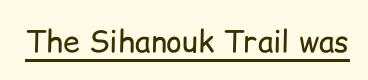
The image shows 30 px regular-weight sans-serif type, upright; set normal letter spacing, underlined; low stroke contrast and a medium x-height.
